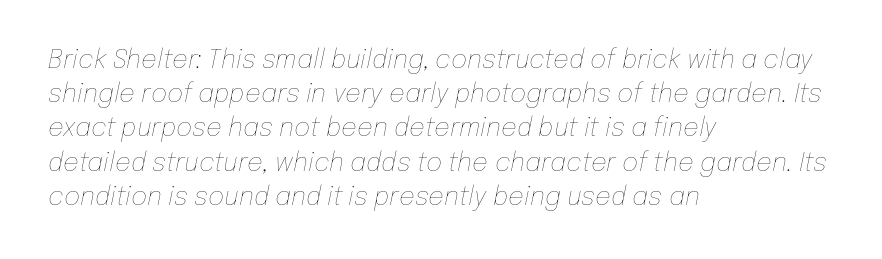
Does the leading feel generous? No, just average. Underline: absent. Students, note that the glyphs here touch the page at normal intervals. A student would call this left alignment; a typographer would say flush left, rag right.
